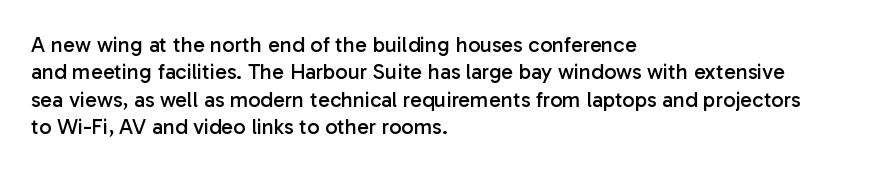
Counters stay open thanks to moderate or lighter strokes. All the whitespace from short lines collects on the right. Normally led — the rows are evenly, conventionally spaced. The glyphs are unaccompanied by any horizontal stroke below them.
